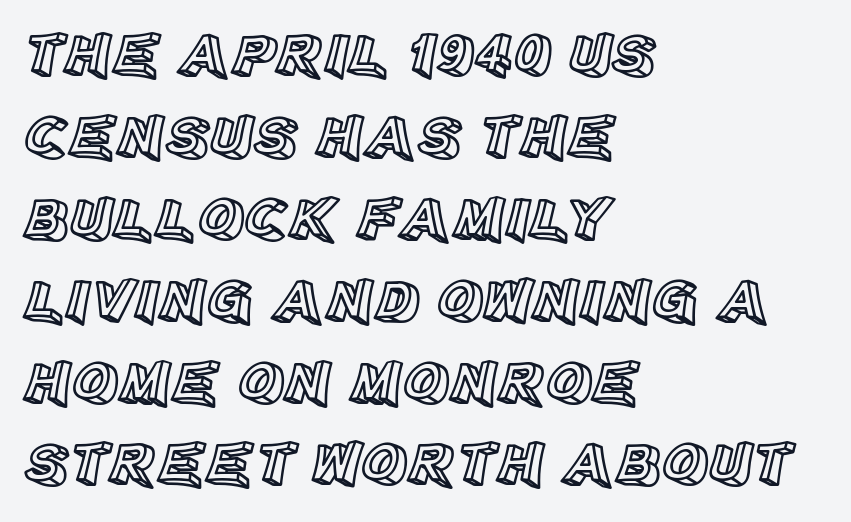
Q: Is the text italic (slanted)? A: Yes.
Q: Is the text underlined? A: No.
Q: How is the paragraph aligned? A: Left-aligned.
Q: Is the spacing between letters normal or unusually wide? A: Normal.
Q: Is the spacing between lines tight, normal or loose? A: Normal.
Q: Width (condensed, normal, or wide)? A: Normal.
Q: x-height? A: Large.
Q: Monospaced? A: No.
